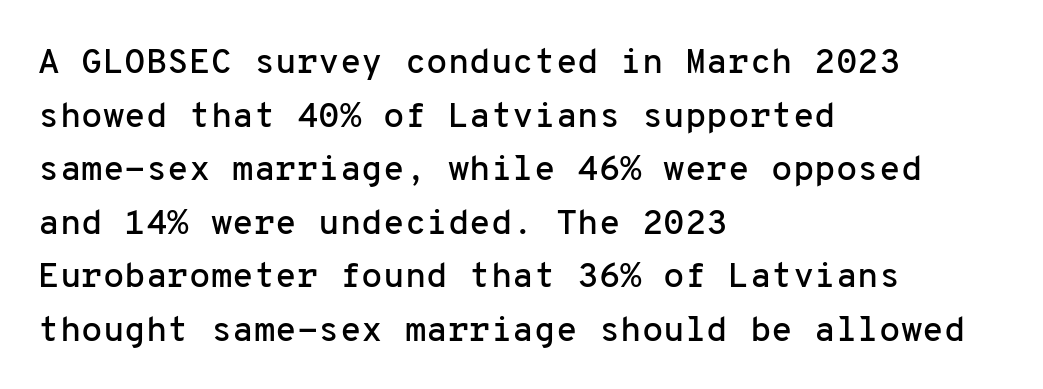
Italic? Not at all — the glyphs are vertical. Typeset ragged right — the left edge is the straight one. This sample has the even, mechanical cadence of fixed-width lettering. Regarding leading, the lines here are spaced in the standard way. Nobody touched the tracking dial on this one.
